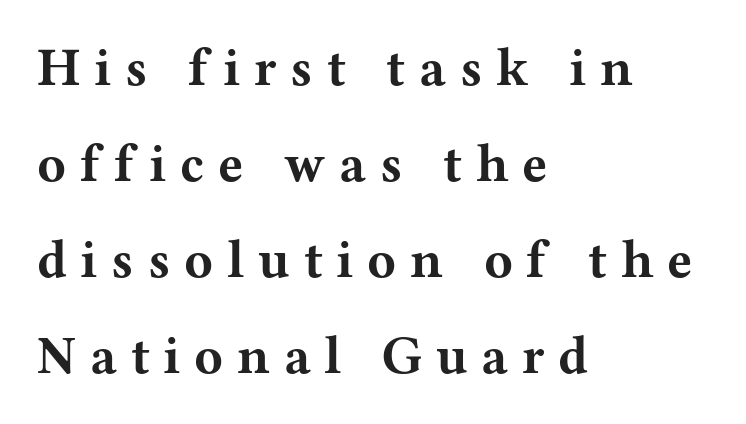
The image shows 53 px bold, wide serif type, upright; set left-aligned, line spacing 1.81x, unusually wide letter spacing (+0.26 em), not underlined; medium stroke contrast and a medium x-height.
